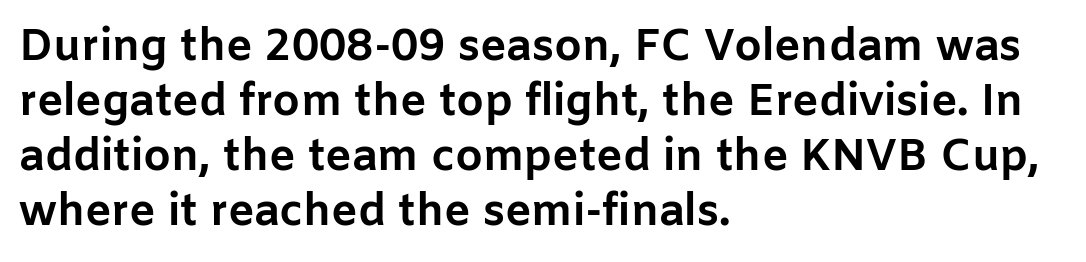
Q: Is the text bold? A: Yes.
Q: Is the text italic (slanted)? A: No, it is upright.
Q: Is the typeface a serif or a sans-serif typeface? A: Sans-serif.
Q: Is the text underlined? A: No.
Q: How is the paragraph aligned? A: Left-aligned.
Q: Is the spacing between letters normal or unusually wide? A: Normal.
Q: Is the spacing between lines tight, normal or loose? A: Normal.
Q: Width (condensed, normal, or wide)? A: Normal.
Q: Stroke contrast? A: Low.
Q: x-height? A: Medium.
Q: Monospaced? A: No.
